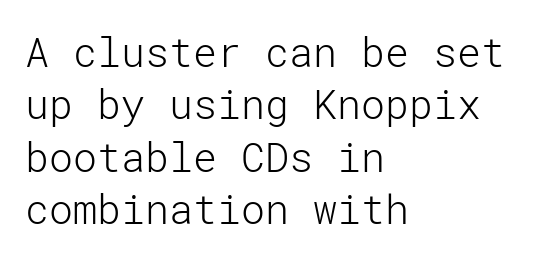
Q: Is the text bold? A: No.
Q: Is the text italic (slanted)? A: No, it is upright.
Q: Is the typeface a serif or a sans-serif typeface? A: Sans-serif.
Q: Is the text underlined? A: No.
Q: How is the paragraph aligned? A: Left-aligned.
Q: Is the spacing between letters normal or unusually wide? A: Normal.
Q: Is the spacing between lines tight, normal or loose? A: Normal.
Q: Width (condensed, normal, or wide)? A: Normal.
Q: Stroke contrast? A: Low.
Q: x-height? A: Medium.
